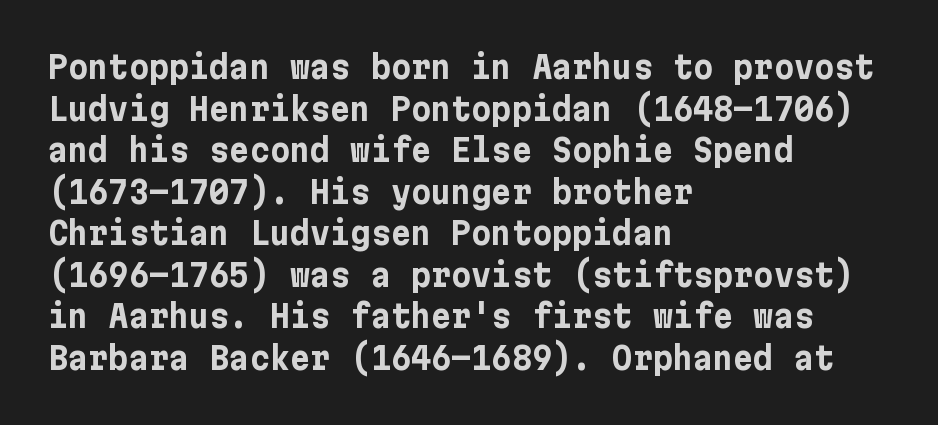
The image shows 31 px bold sans-serif type, upright; set left-aligned, normal line spacing (1.34x), normal letter spacing, not underlined; low stroke contrast and a medium x-height.
